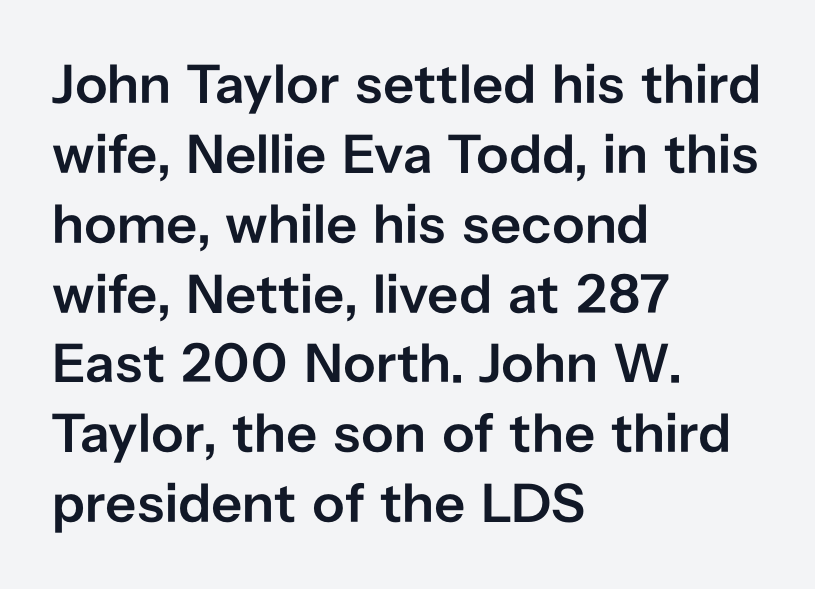
{"serif": "no", "italic": "no", "bold": "semi", "weight": "semibold", "width": "normal", "stroke_contrast": "low", "x_height": "medium", "monospaced": "no", "underline": "no", "align": "left", "line_spacing": "normal", "line_spacing_ratio": 1.27, "letter_spacing": "normal", "letter_spacing_em": 0.0, "glyph_px": 55}
